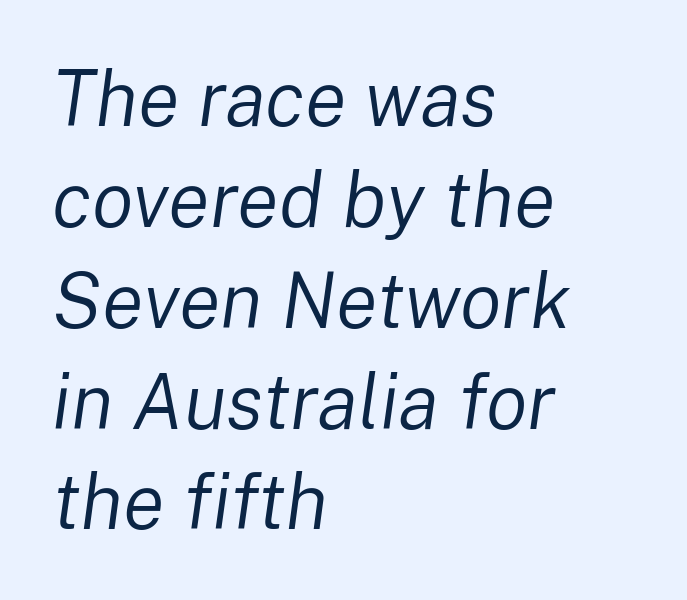
{"italic": "yes", "lean": "right", "slant_degrees": 8, "bold": "no", "weight": "regular", "width": "normal", "stroke_contrast": "low", "x_height": "medium", "monospaced": "no", "underline": "no", "align": "left", "line_spacing": "normal", "line_spacing_ratio": 1.31, "letter_spacing": "normal", "letter_spacing_em": 0.0, "glyph_px": 77}
